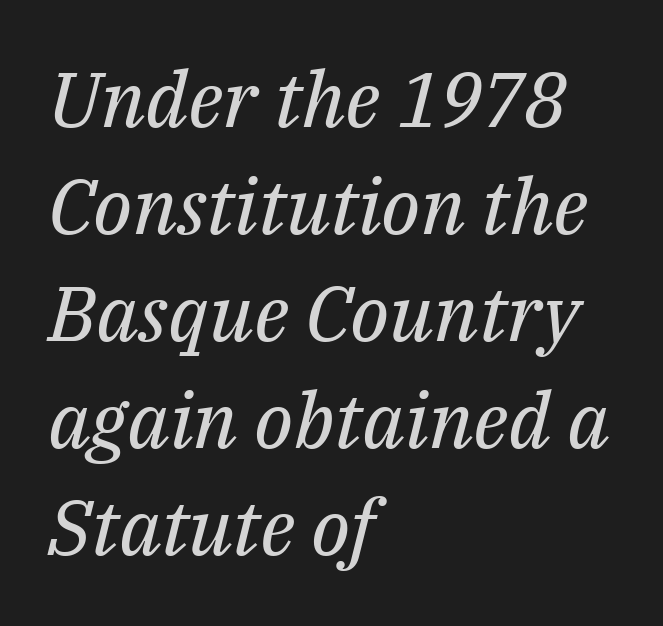
Q: Is the text bold? A: No.
Q: Is the text italic (slanted)? A: Yes, it leans right by about 14 degrees.
Q: Is the typeface a serif or a sans-serif typeface? A: Serif.
Q: Is the text underlined? A: No.
Q: How is the paragraph aligned? A: Left-aligned.
Q: Is the spacing between letters normal or unusually wide? A: Normal.
Q: Is the spacing between lines tight, normal or loose? A: Normal.
Q: Width (condensed, normal, or wide)? A: Normal.
Q: Stroke contrast? A: Medium.
Q: x-height? A: Medium.
Q: Monospaced? A: No.
